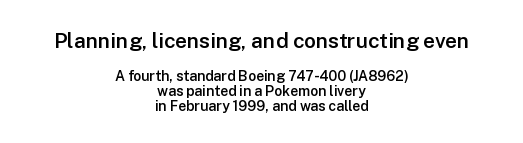
{"italic": "no", "bold": "semi", "underline": "no", "align": "center", "line_spacing": "tight", "line_spacing_ratio": 1.06, "letter_spacing": "normal", "letter_spacing_em": 0.0, "larger_block": "first", "size_ratio": 1.5, "glyph_px": 21}
